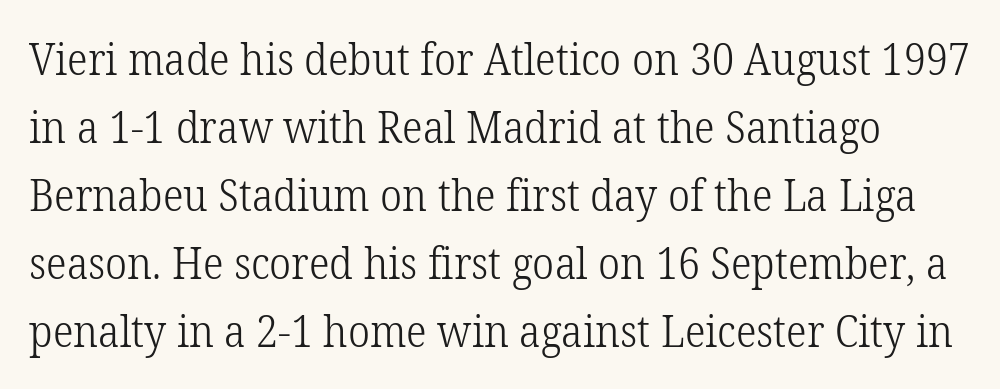
Q: Is the text bold? A: No.
Q: Is the text italic (slanted)? A: No, it is upright.
Q: Is the typeface a serif or a sans-serif typeface? A: Serif.
Q: Is the text underlined? A: No.
Q: Is the spacing between letters normal or unusually wide? A: Normal.
Q: Is the spacing between lines tight, normal or loose? A: Normal.
Q: Width (condensed, normal, or wide)? A: Normal.
Q: Stroke contrast? A: Low.
Q: x-height? A: Medium.
Q: Monospaced? A: No.
